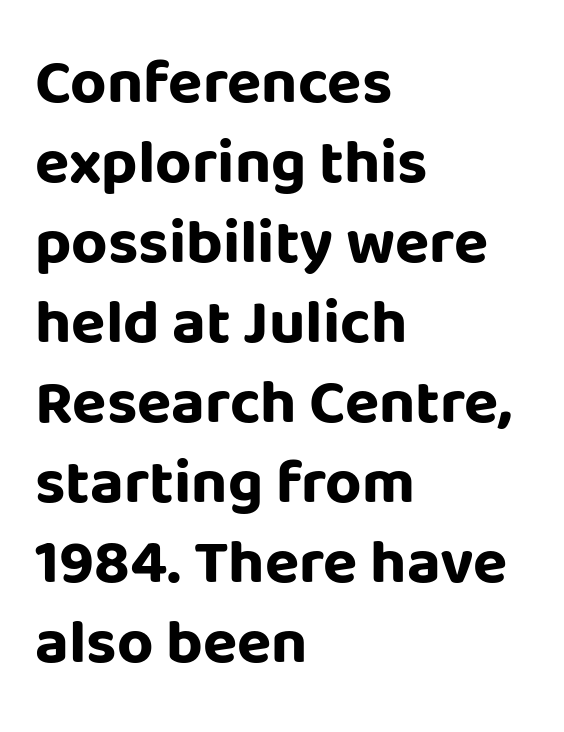
The characters display no serif detailing; their extremities are plain. Do the characters align in a grid? No, the font is proportional. I'd describe the lettering as bold — thick and assertive. The words here are not underlined. The passage shown has conventional tracking throughout. The designer left line spacing at the default.
